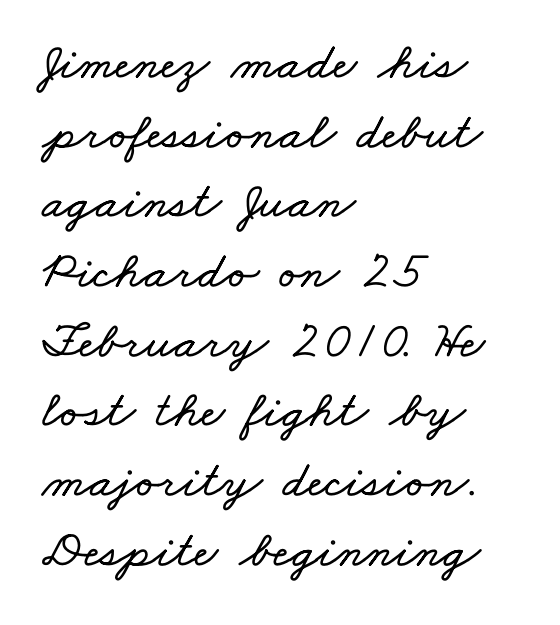
The image shows 52 px wide type; set left-aligned, normal line spacing (1.34x), normal letter spacing, not underlined; low stroke contrast and a small x-height.
